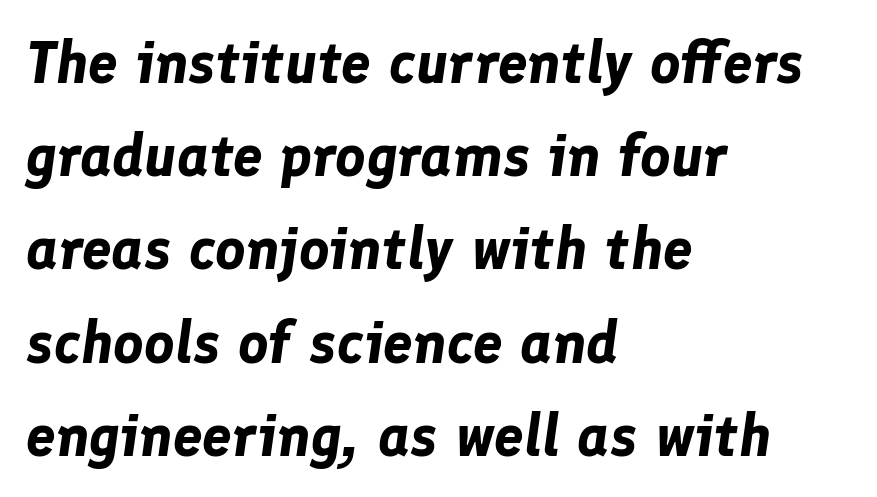
Q: Is the text bold? A: Yes.
Q: Is the text italic (slanted)? A: Yes, it leans right by about 8 degrees.
Q: Is the text underlined? A: No.
Q: How is the paragraph aligned? A: Left-aligned.
Q: Is the spacing between letters normal or unusually wide? A: Normal.
Q: Is the spacing between lines tight, normal or loose? A: Normal.
Q: Width (condensed, normal, or wide)? A: Normal.
Q: Stroke contrast? A: Low.
Q: x-height? A: Medium.
Q: Monospaced? A: No.
